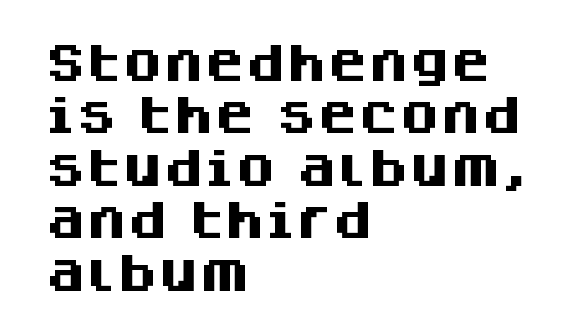
Q: Is the text bold? A: Yes.
Q: Is the text italic (slanted)? A: No, it is upright.
Q: Is the typeface a serif or a sans-serif typeface? A: Sans-serif.
Q: Is the text underlined? A: No.
Q: How is the paragraph aligned? A: Left-aligned.
Q: Is the spacing between letters normal or unusually wide? A: Normal.
Q: Is the spacing between lines tight, normal or loose? A: Normal.
Q: Width (condensed, normal, or wide)? A: Normal.
Q: Stroke contrast? A: Medium.
Q: x-height? A: Large.
Q: Monospaced? A: No.
